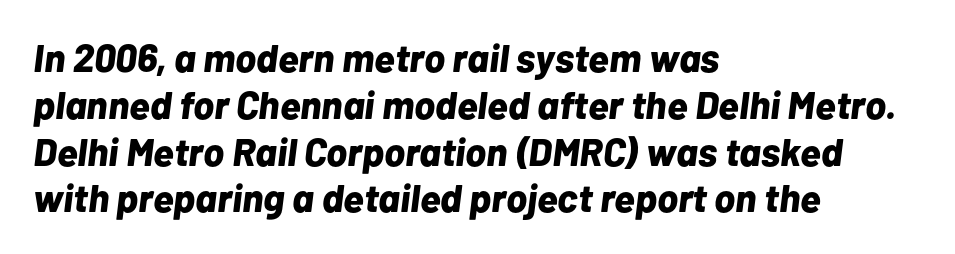
A student would call this left alignment; a typographer would say flush left, rag right. Think of a printed novel: that variable character pitch is what you see here. In terms of weight, the rendering is a true, heavy bold. A typesetter would call this zero additional tracking. Letters rest on an invisible, unmarked baseline. A typesetter would mark this as italic.
